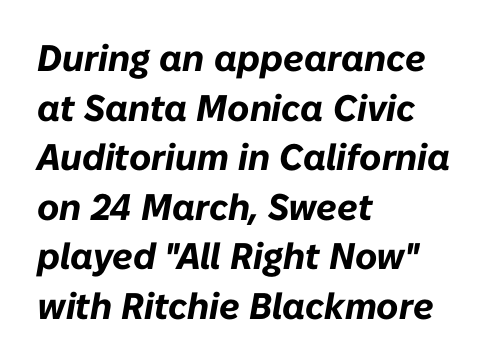
The image shows 37 px bold type, italic (leaning right); set left-aligned, normal line spacing (1.34x), normal letter spacing, not underlined; low stroke contrast and a medium x-height.
